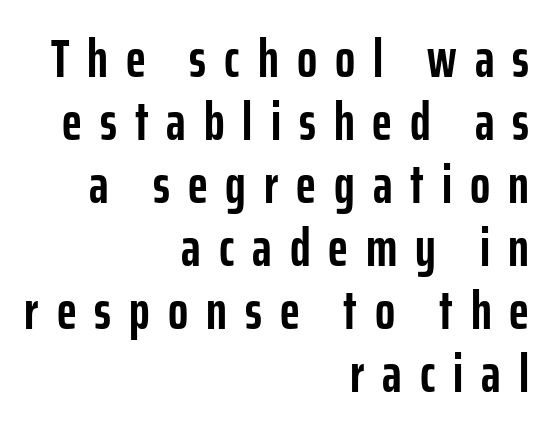
{"serif": "no", "italic": "no", "bold": "yes", "weight": "semibold", "width": "condensed", "stroke_contrast": "low", "x_height": "medium", "monospaced": "no", "underline": "no", "align": "right", "line_spacing_ratio": 1.19, "letter_spacing": "wide", "letter_spacing_em": 0.34, "glyph_px": 53}
